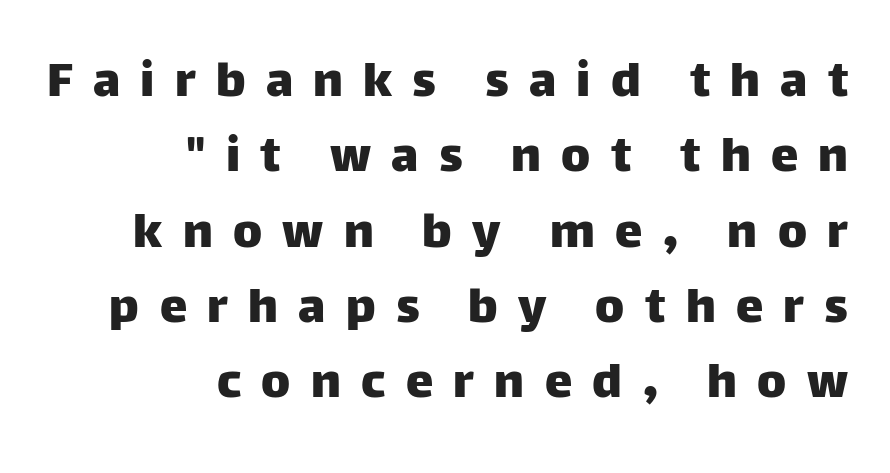
Q: Is the text italic (slanted)? A: No, it is upright.
Q: Is the typeface a serif or a sans-serif typeface? A: Sans-serif.
Q: Is the text underlined? A: No.
Q: How is the paragraph aligned? A: Right-aligned.
Q: Is the spacing between letters normal or unusually wide? A: Unusually wide.
Q: Is the spacing between lines tight, normal or loose? A: Normal.
Q: Width (condensed, normal, or wide)? A: Normal.
Q: Stroke contrast? A: Low.
Q: x-height? A: Large.
Q: Monospaced? A: No.
